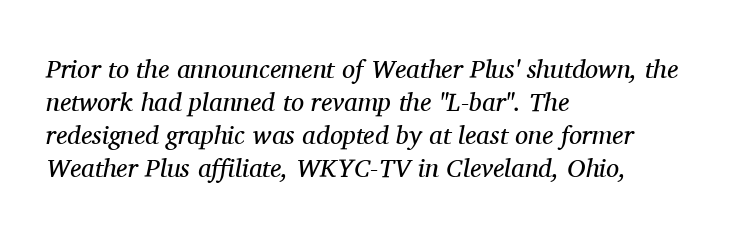
{"italic": "yes", "lean": "right", "slant_degrees": 11, "bold": "no", "underline": "no", "align": "left", "line_spacing": "normal", "line_spacing_ratio": 1.27, "letter_spacing": "normal", "letter_spacing_em": 0.0, "glyph_px": 26}
